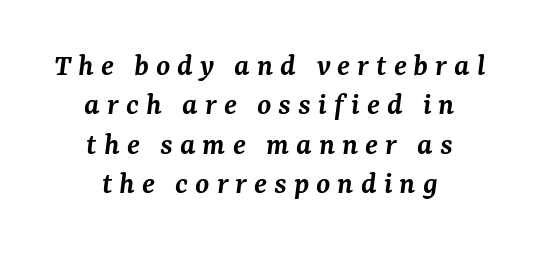
Underline: absent. Looks like regular typesetting: each glyph gets only the width it needs. The rag falls on both sides of this text block equally. Small tapered or slab feet sit at the stroke ends, so this counts as serif. Words appear elongated and porous because spacing is wide. Students, this is semibold: more ink than regular, less than bold.
